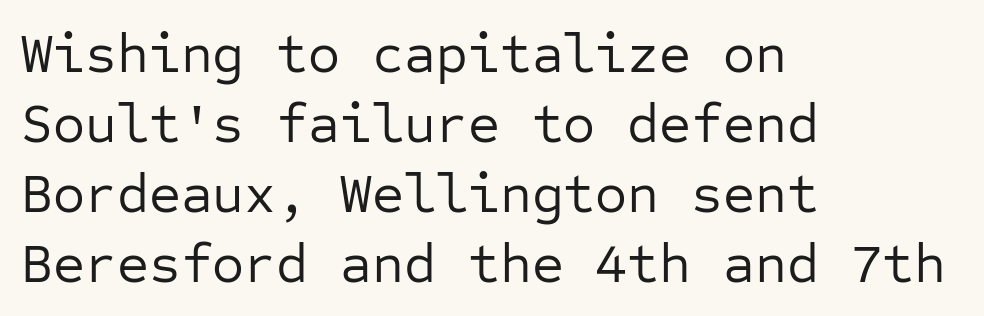
The image shows 55 px regular-weight sans-serif type, upright, monospaced; set left-aligned, normal line spacing (1.27x), normal letter spacing, not underlined; low stroke contrast and a medium x-height.
